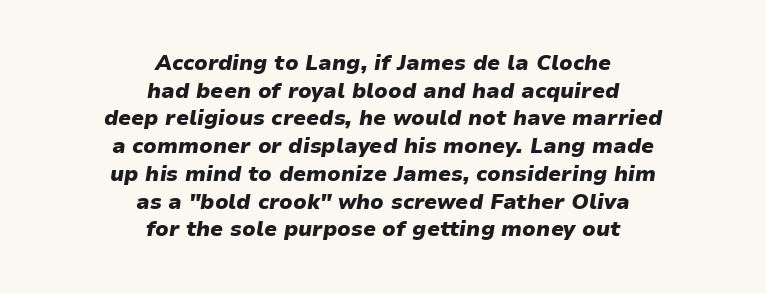
Q: Is the text bold? A: Yes.
Q: Is the text italic (slanted)? A: Yes, it leans right by about 9 degrees.
Q: Is the text underlined? A: No.
Q: How is the paragraph aligned? A: Centered.
Q: Is the spacing between letters normal or unusually wide? A: Normal.
Q: Is the spacing between lines tight, normal or loose? A: Normal.
